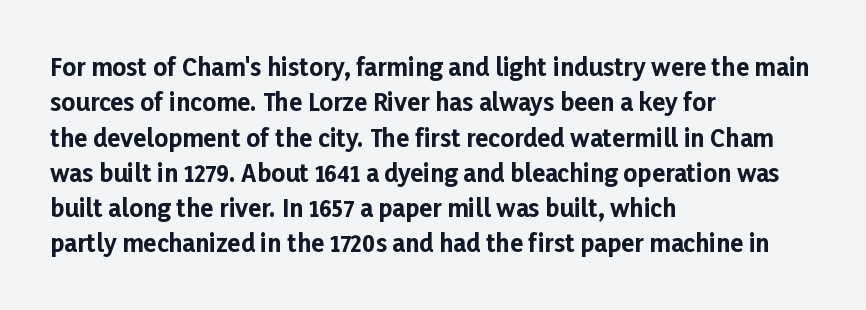
Q: Is the text bold? A: Yes.
Q: Is the text italic (slanted)? A: No, it is upright.
Q: Is the text underlined? A: No.
Q: How is the paragraph aligned? A: Left-aligned.
Q: Is the spacing between letters normal or unusually wide? A: Normal.
Q: Is the spacing between lines tight, normal or loose? A: Normal.
